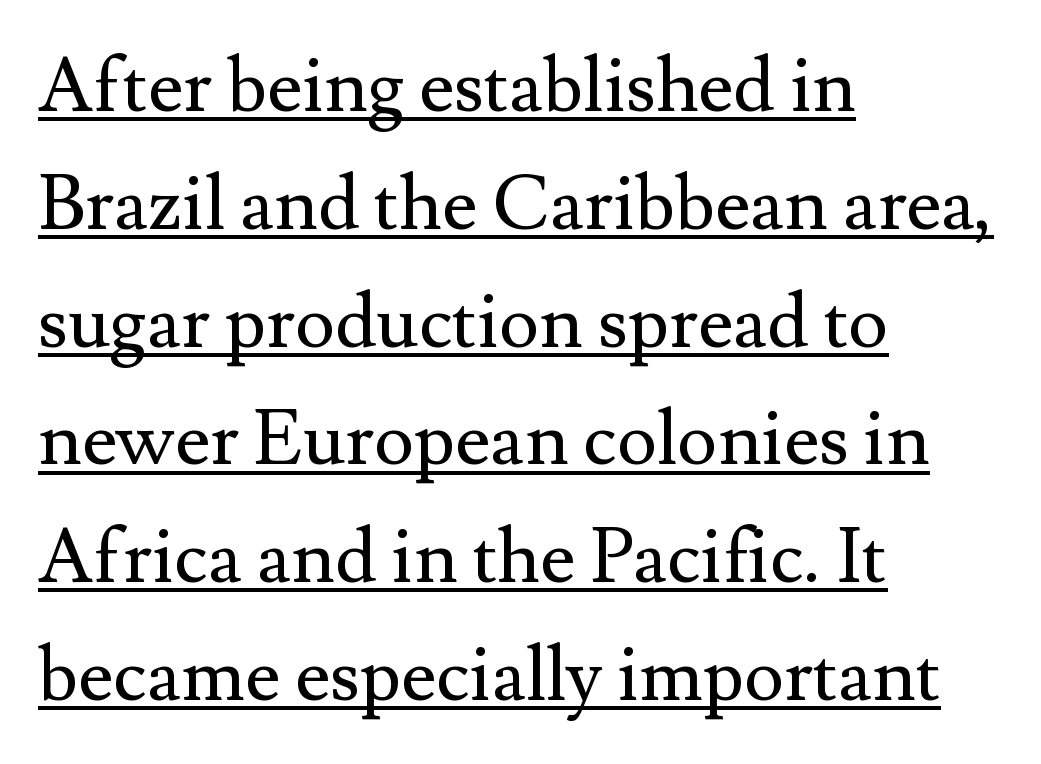
Q: Is the text bold? A: No.
Q: Is the text italic (slanted)? A: No, it is upright.
Q: Is the typeface a serif or a sans-serif typeface? A: Serif.
Q: Is the text underlined? A: Yes.
Q: How is the paragraph aligned? A: Left-aligned.
Q: Is the spacing between letters normal or unusually wide? A: Normal.
Q: Is the spacing between lines tight, normal or loose? A: Normal.
Q: Width (condensed, normal, or wide)? A: Normal.
Q: Stroke contrast? A: Medium.
Q: x-height? A: Small.
Q: Monospaced? A: No.
